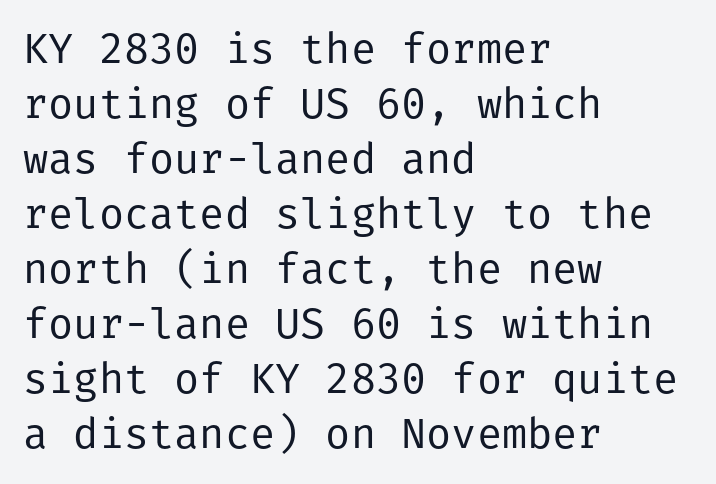
Teacher's note: observe the even left margin — that is flush-left alignment. Heft: none added — not bold. Notice how descenders clear the ascenders below comfortably — that's standard leading. Default kerning and tracking; the words read as compact shapes. Upright lettering throughout.
